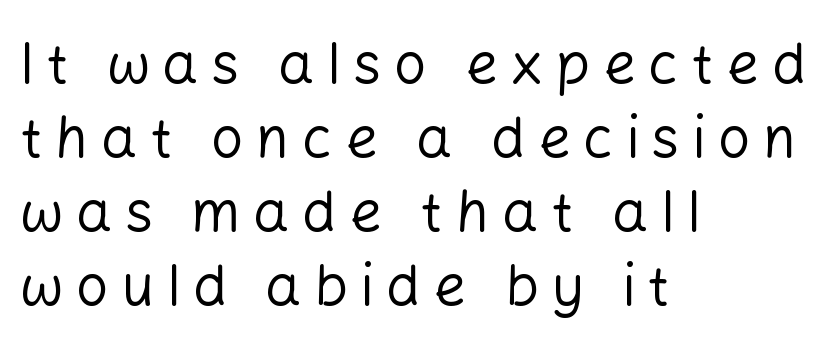
The image shows 57 px regular-weight sans-serif type, upright; set left-aligned, normal line spacing (1.3x), unusually wide letter spacing (+0.22 em), not underlined; low stroke contrast and a medium x-height.
